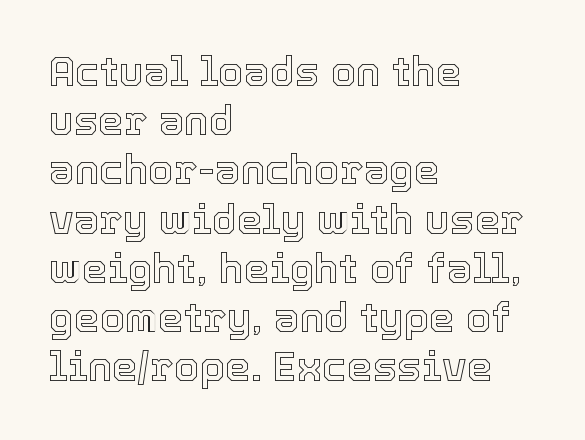
The letters advance in unequal steps, a hallmark of proportional type. Every row of glyphs begins at an identical x-position on the left. This sample uses an upright cut, with every glyph sitting square on the baseline. How are the letters spaced? Ordinarily, with no added tracking. Anything drawn beneath the words? Only blank space.
